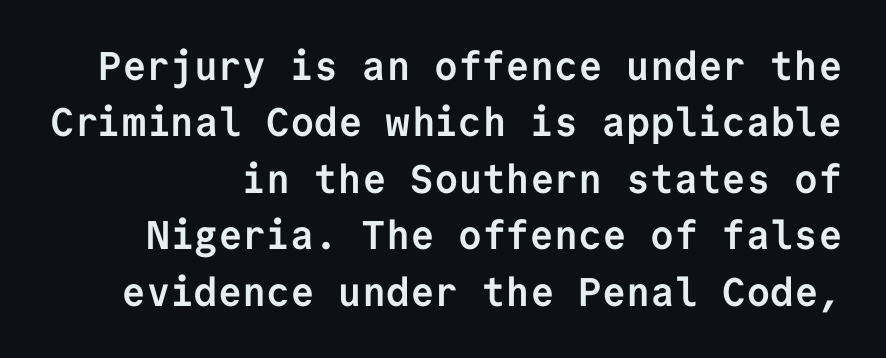
{"serif": "no", "italic": "no", "bold": "yes", "weight": "semibold", "width": "normal", "stroke_contrast": "low", "x_height": "medium", "monospaced": "yes", "underline": "no", "line_spacing": "normal", "line_spacing_ratio": 1.41, "letter_spacing": "normal", "letter_spacing_em": 0.0, "glyph_px": 40}
